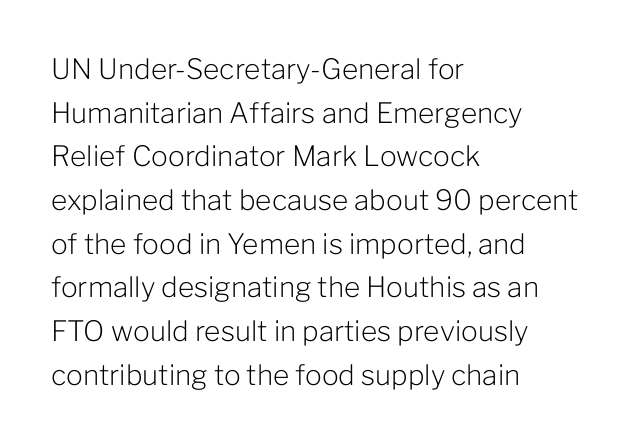
Whoever set this chose a conventional vertical rhythm. These lines are composed in type without serifs. Here the designer chose a conventional face with non-uniform glyph widths. The paragraph shown leans on its left margin. Plain, unruled lines of type. Ascenders rise straight up at ninety degrees.
